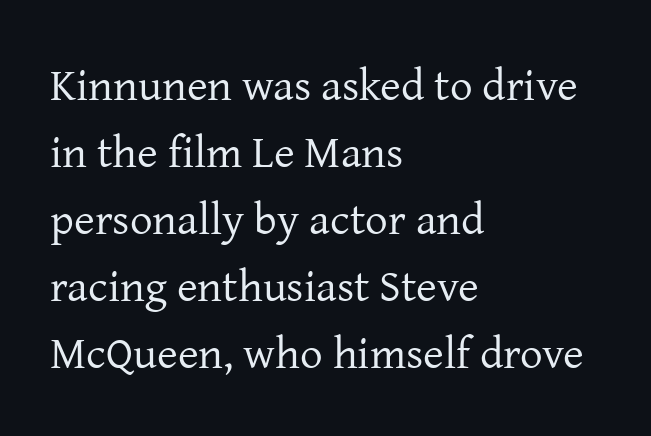
Q: Is the text bold? A: No.
Q: Is the text italic (slanted)? A: No, it is upright.
Q: Is the typeface a serif or a sans-serif typeface? A: Serif.
Q: Is the text underlined? A: No.
Q: How is the paragraph aligned? A: Left-aligned.
Q: Is the spacing between letters normal or unusually wide? A: Normal.
Q: Is the spacing between lines tight, normal or loose? A: Normal.
Q: Width (condensed, normal, or wide)? A: Normal.
Q: Stroke contrast? A: Low.
Q: x-height? A: Medium.
Q: Monospaced? A: No.
